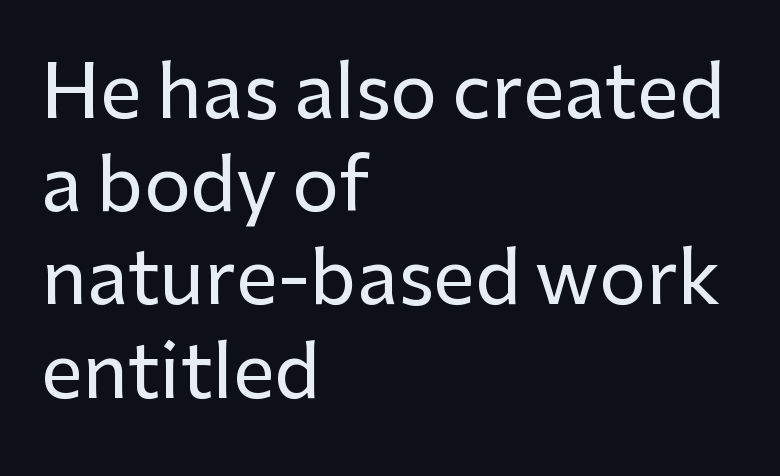
The image shows 74 px sans-serif type, upright; set left-aligned, normal line spacing (1.26x), normal letter spacing, not underlined; low stroke contrast and a medium x-height.
